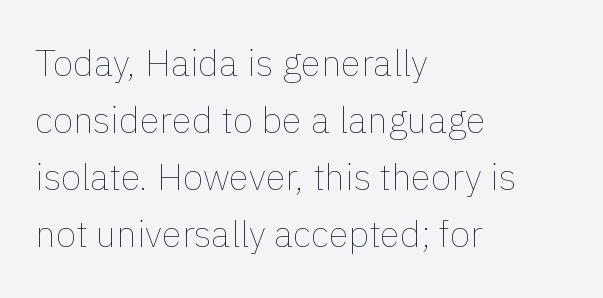
Q: Is the text bold? A: No.
Q: Is the text italic (slanted)? A: No, it is upright.
Q: Is the text underlined? A: No.
Q: How is the paragraph aligned? A: Left-aligned.
Q: Is the spacing between letters normal or unusually wide? A: Normal.
Q: Is the spacing between lines tight, normal or loose? A: Normal.
Q: Width (condensed, normal, or wide)? A: Normal.
Q: Stroke contrast? A: Low.
Q: x-height? A: Medium.
Q: Monospaced? A: No.
